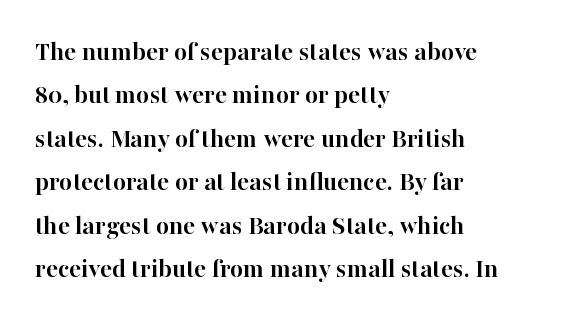
Look at the tracking — it's just the regular setting, nothing added. Varying glyph widths throughout — classic text-font behaviour. A classic flush-left, rag-right setting is used for this passage. The space beneath each line is pristine and unruled. The lines sit at an ordinary, default distance from one another. Old-style or modern, the face here clearly has serifs.
